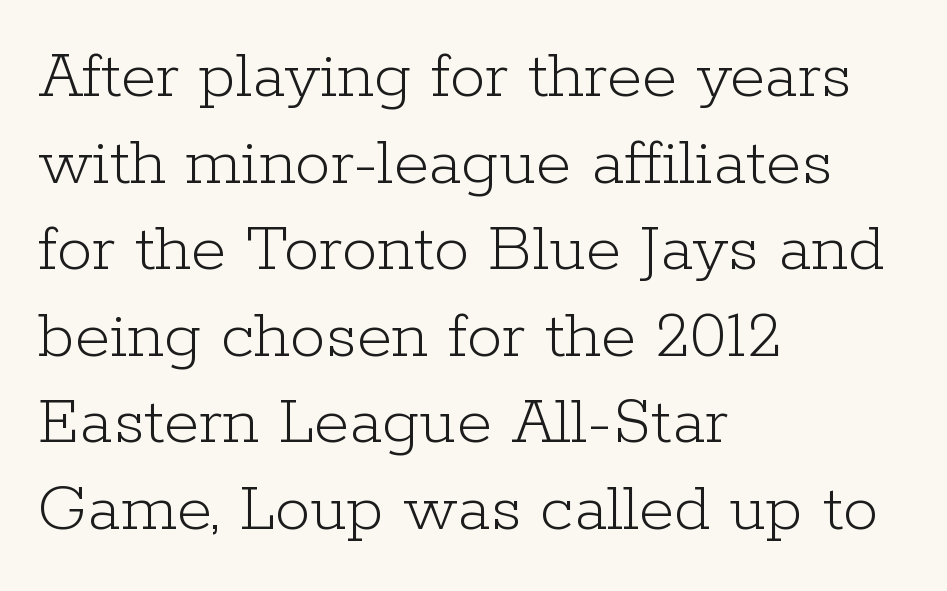
The image shows 71 px light serif type, upright; set left-aligned, line spacing 1.22x, normal letter spacing, not underlined; low stroke contrast and a medium x-height.
